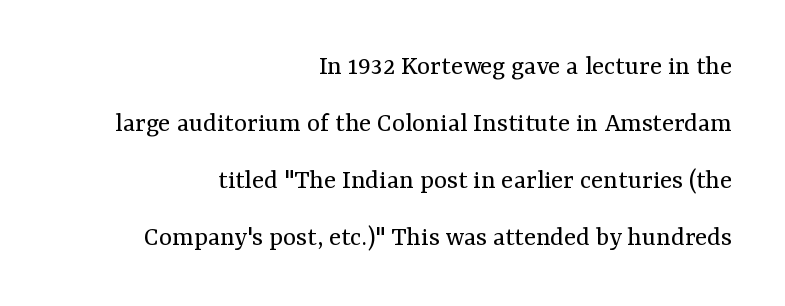
This reads as an unemphasized weight, regular at the heaviest. The compositor pushed each line to the right boundary. Descenders are the only things crossing below the line. Is there much room between lines? Yes — plenty of vertical air separates them. Note the varied advance widths — an 'i' is clearly narrower than an 'm'.
